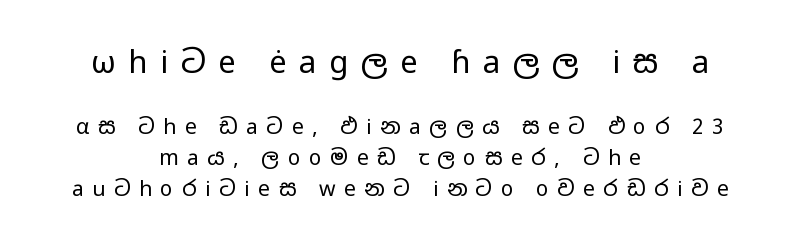
The image shows 31 px regular-weight, wide sans-serif type, upright; set centered, normal line spacing (1.47x), unusually wide letter spacing (+0.41 em), not underlined; the first (top) block is 1.48x larger; low stroke contrast and a medium x-height.
